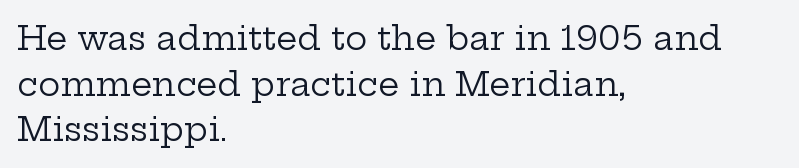
{"serif": "yes", "italic": "no", "bold": "no", "weight": "regular", "width": "wide", "stroke_contrast": "low", "x_height": "medium", "monospaced": "no", "underline": "no", "align": "left", "line_spacing": "normal", "line_spacing_ratio": 1.38, "letter_spacing": "normal", "letter_spacing_em": 0.0, "glyph_px": 33}
